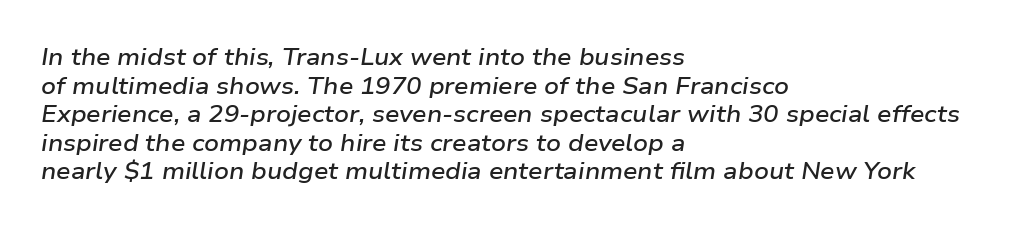
You could call the tracking neutral — neither tight nor loose. Each glyph is drawn with semibold strokes, heavier than normal yet not fully bold. The face used here has a pronounced slope to its letters. Check under the words: just untouched page. Casual observation: everything's shoved over to the left.
